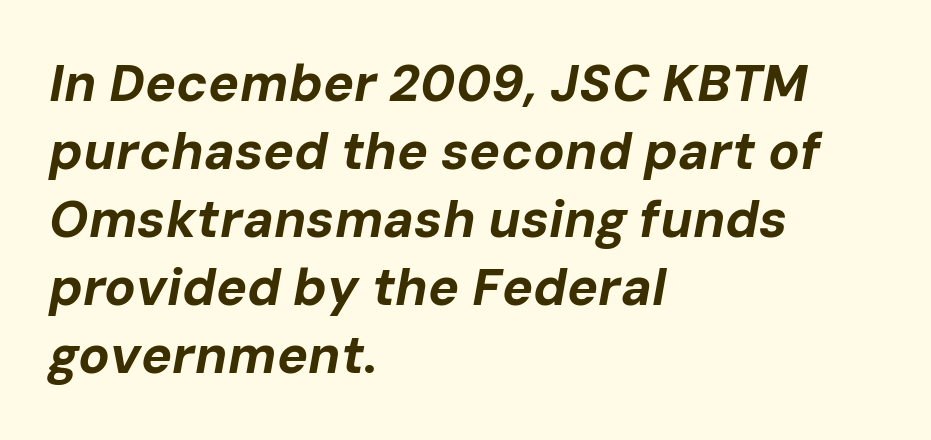
Does the weight exceed regular? Yes, all the way to bold. The paragraph has a hard left edge and a soft right edge. The passage shown has conventional tracking throughout. Proportional: the letters do not fall into vertical columns. Has an underline been added? It has not. You can tell it's italic because the verticals aren't actually vertical.
